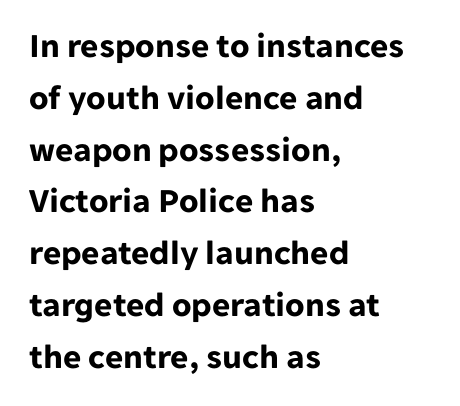
The image shows 35 px bold sans-serif type, upright; set left-aligned, normal line spacing (1.48x), normal letter spacing, not underlined; low stroke contrast and a medium x-height.
